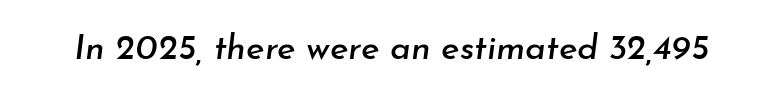
Q: Is the text italic (slanted)? A: Yes, it leans right by about 7 degrees.
Q: Is the text underlined? A: No.
Q: Is the spacing between letters normal or unusually wide? A: Normal.
Q: Width (condensed, normal, or wide)? A: Normal.
Q: Stroke contrast? A: Low.
Q: x-height? A: Small.
Q: Monospaced? A: No.
